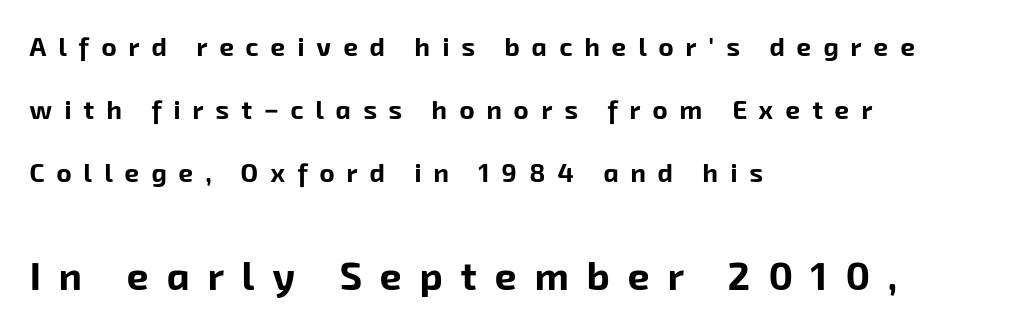
The image shows 39 px bold sans-serif type; set left-aligned, loose line spacing (2.43x), unusually wide letter spacing (+0.46 em), not underlined; the second (bottom) block is 1.5x larger; low stroke contrast and a medium x-height.
